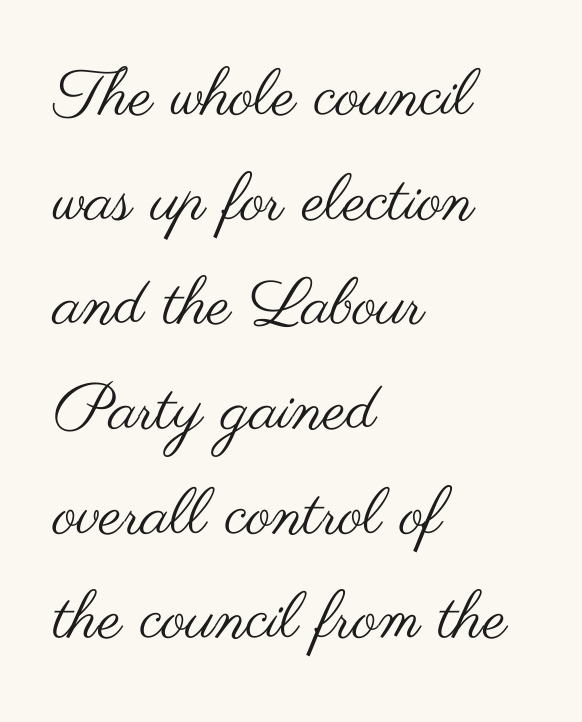
The image shows 65 px regular-weight, wide sans-serif type; set left-aligned, normal line spacing (1.61x), normal letter spacing, not underlined; medium stroke contrast and a small x-height.
